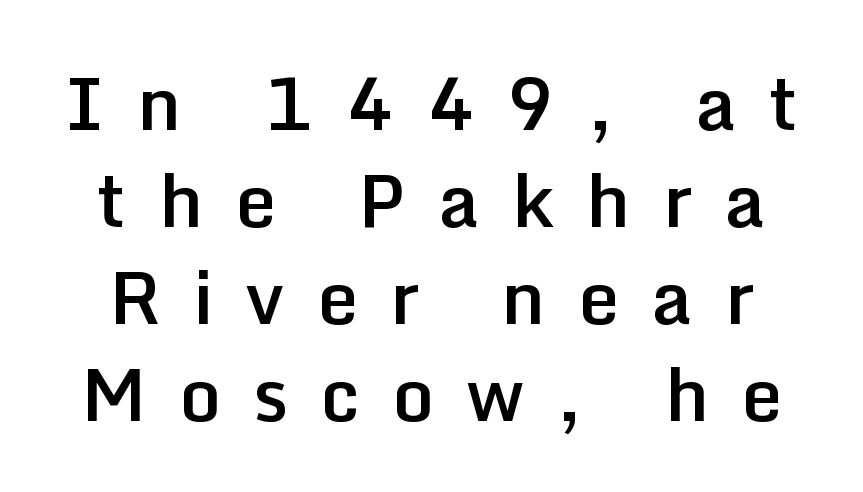
Q: Is the text bold? A: Semi-bold.
Q: Is the text italic (slanted)? A: No, it is upright.
Q: Is the typeface a serif or a sans-serif typeface? A: Sans-serif.
Q: Is the text underlined? A: No.
Q: Is the spacing between letters normal or unusually wide? A: Unusually wide.
Q: Is the spacing between lines tight, normal or loose? A: Normal.
Q: Width (condensed, normal, or wide)? A: Normal.
Q: Stroke contrast? A: Low.
Q: x-height? A: Medium.
Q: Monospaced? A: No.
